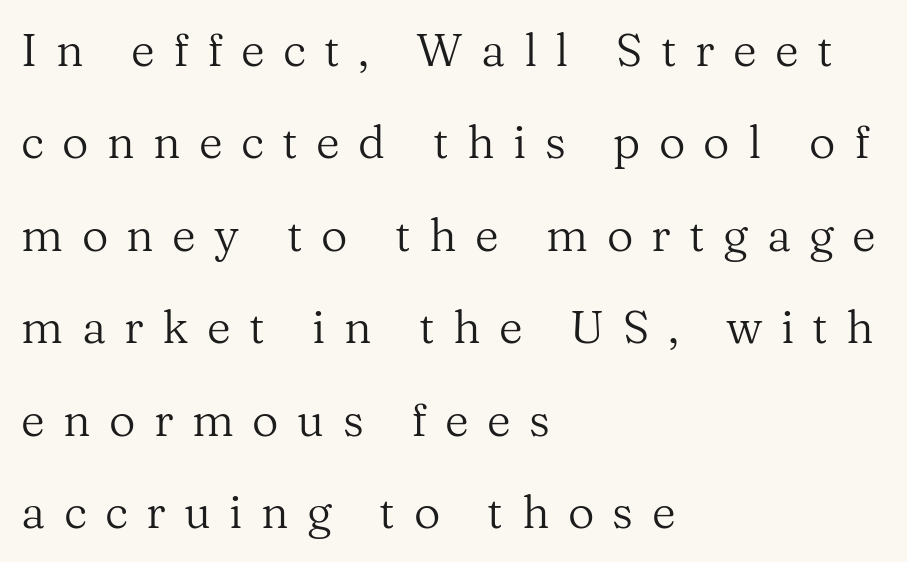
Posture: straight, roman, zero tilt. Letter spacing: wide. Think of a printed novel: that variable character pitch is what you see here. Underlining? Definitely not there.
